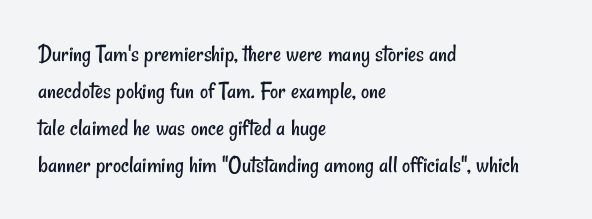
Q: Is the text bold? A: No.
Q: Is the text underlined? A: No.
Q: How is the paragraph aligned? A: Left-aligned.
Q: Is the spacing between letters normal or unusually wide? A: Normal.
Q: Is the spacing between lines tight, normal or loose? A: Normal.
